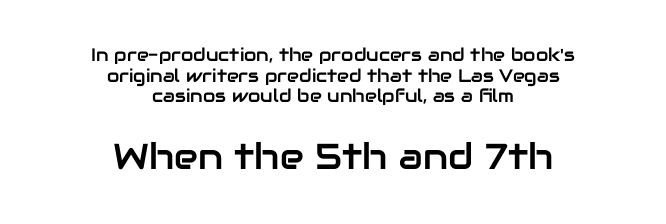
The image shows 36 px sans-serif type, upright; set centered, tight line spacing (1.14x), normal letter spacing, not underlined; the second (bottom) block is 2.0x larger; low stroke contrast and a medium x-height.
